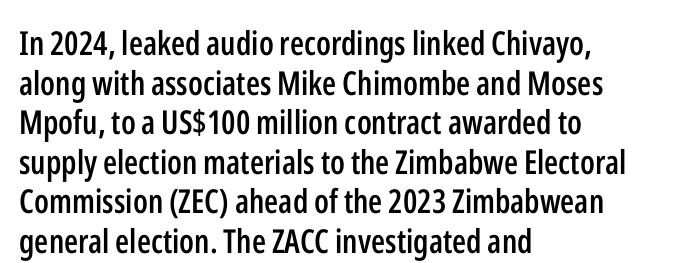
The string is rendered with underlining switched off. If you drew a ruler down the left edge, every line would touch it. The letters are semibold — heavier than regular but short of a full bold. The font's upright variant was chosen for this text. Character widths vary here, with narrow letters taking less room than wide ones.
